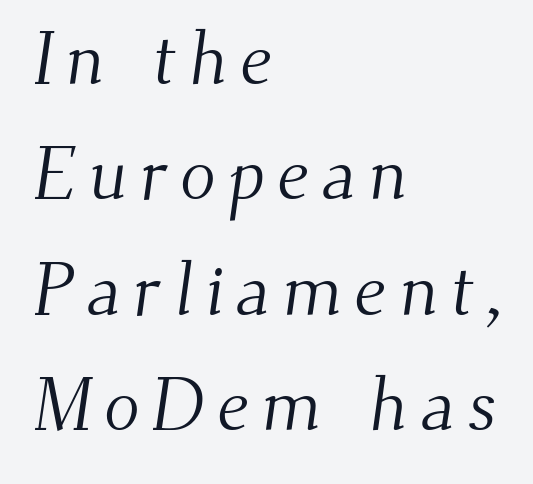
{"serif": "yes", "bold": "no", "weight": "light", "width": "normal", "stroke_contrast": "medium", "x_height": "small", "monospaced": "no", "underline": "no", "align": "left", "line_spacing": "normal", "line_spacing_ratio": 1.56, "glyph_px": 74}
